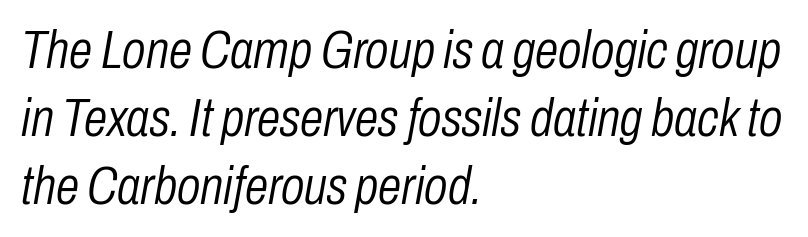
The image shows 53 px light, condensed type, italic (leaning right); set left-aligned, normal line spacing (1.28x), normal letter spacing, not underlined; low stroke contrast and a medium x-height.
